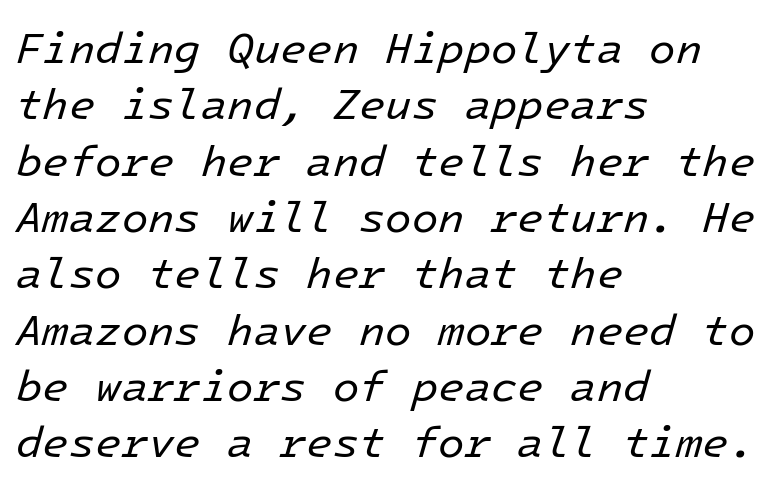
The image shows 43 px regular-weight type, italic (leaning right); set left-aligned, normal line spacing (1.31x), normal letter spacing, not underlined; low stroke contrast and a medium x-height.
